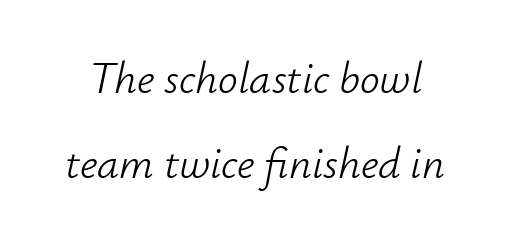
{"italic": "yes", "lean": "right", "slant_degrees": 12, "bold": "no", "weight": "light", "width": "normal", "stroke_contrast": "low", "x_height": "small", "monospaced": "no", "underline": "no", "line_spacing": "loose", "line_spacing_ratio": 1.93, "letter_spacing": "normal", "letter_spacing_em": 0.0, "glyph_px": 44}
